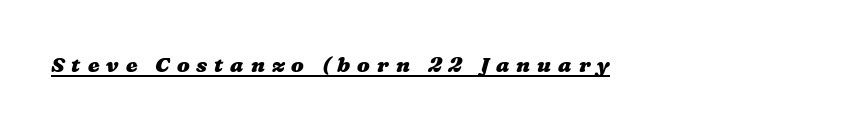
Summary of weight: heavy, a full bold. Letter spacing: wide. Is there an underline? Yes — a line sits under the letters.
